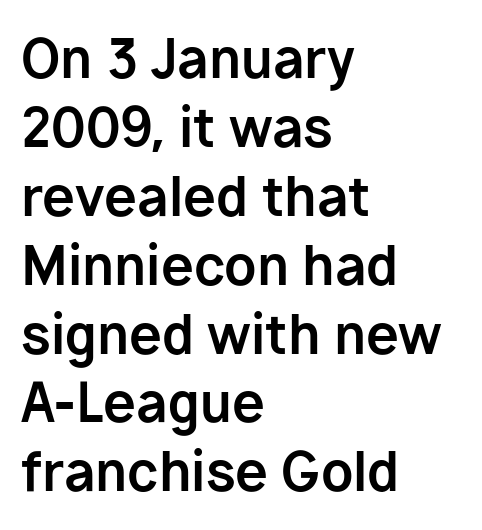
{"serif": "no", "italic": "no", "bold": "yes", "weight": "bold", "width": "normal", "stroke_contrast": "low", "x_height": "medium", "monospaced": "no", "underline": "no", "align": "left", "line_spacing": "normal", "line_spacing_ratio": 1.3, "letter_spacing": "normal", "letter_spacing_em": 0.0, "glyph_px": 53}
